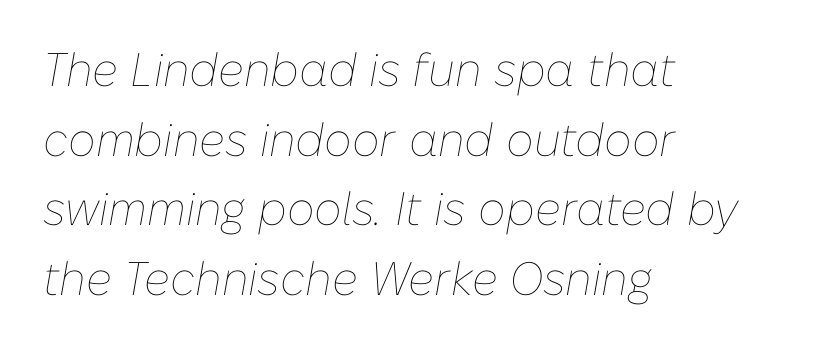
{"italic": "yes", "lean": "right", "slant_degrees": 10, "bold": "no", "weight": "thin", "width": "normal", "stroke_contrast": "low", "x_height": "medium", "monospaced": "no", "underline": "no", "align": "left", "line_spacing": "normal", "line_spacing_ratio": 1.48, "letter_spacing": "normal", "letter_spacing_em": 0.0, "glyph_px": 47}
